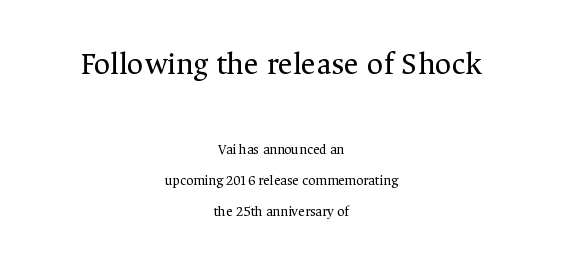
The image shows 32 px regular-weight serif type, upright; set centered, loose line spacing (2.21x), normal letter spacing, not underlined; the first (top) block is 2.29x larger; medium stroke contrast and a medium x-height.
